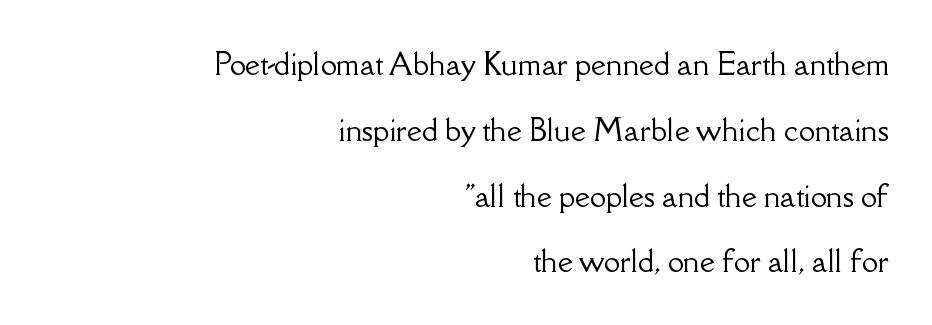
{"serif": "yes", "italic": "no", "width": "normal", "stroke_contrast": "low", "x_height": "small", "monospaced": "no", "underline": "no", "align": "right", "line_spacing": "loose", "line_spacing_ratio": 2.27, "letter_spacing": "normal", "letter_spacing_em": 0.0, "glyph_px": 29}
